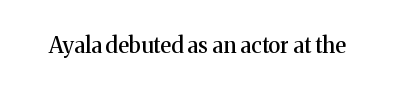
Q: Is the text italic (slanted)? A: No, it is upright.
Q: Is the text underlined? A: No.
Q: Is the spacing between letters normal or unusually wide? A: Normal.
